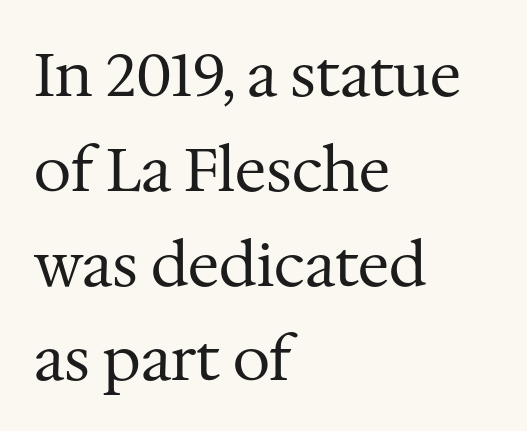
Compared with typical paragraphs, the rows here are spaced about the same. The font's upright variant was chosen for this text. Note the varied advance widths — an 'i' is clearly narrower than an 'm'. The weight would be labelled regular, book, light, or lighter still.
